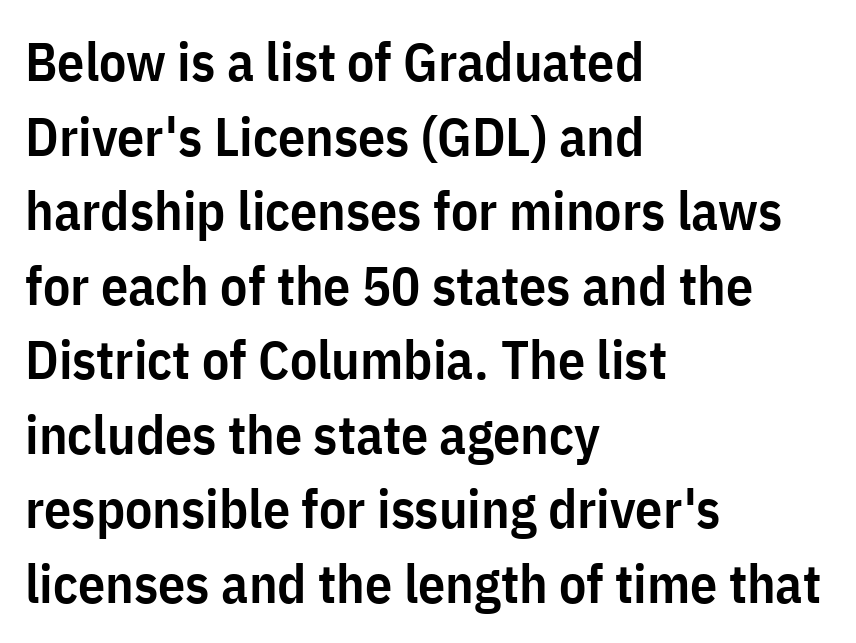
The image shows 54 px semibold, condensed sans-serif type, upright; set left-aligned, normal line spacing (1.38x), normal letter spacing, not underlined; low stroke contrast and a medium x-height.
